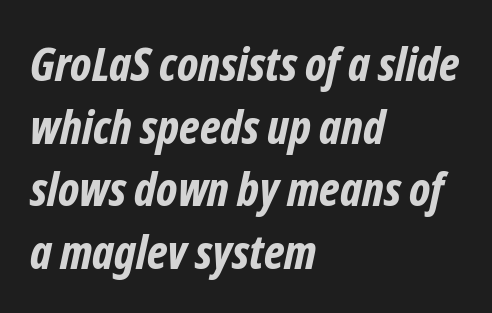
The setting favours the left margin, as ordinary paragraphs usually do. This rendering features lettering with no underline. Character widths vary here, with narrow letters taking less room than wide ones. Weight: bold.
